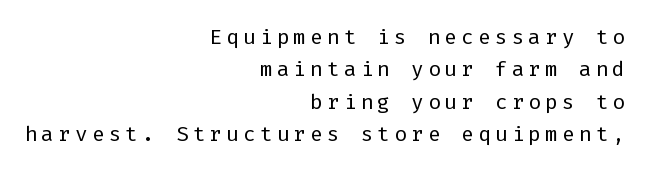
The image shows 21 px text type, upright; set right-aligned, normal line spacing (1.54x), unusually wide letter spacing (+0.2 em), not underlined.
